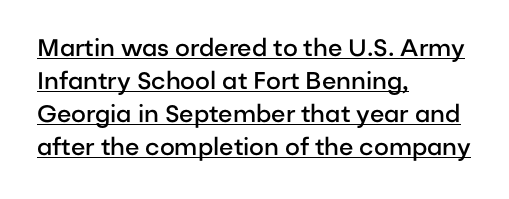
{"italic": "no", "bold": "semi", "underline": "yes", "align": "left", "line_spacing": "normal", "line_spacing_ratio": 1.38, "letter_spacing": "normal", "letter_spacing_em": 0.0, "glyph_px": 24}
